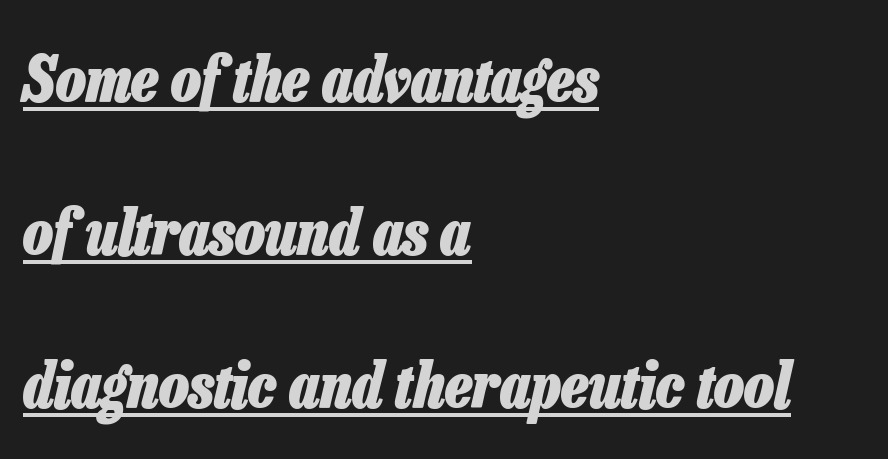
Q: Is the text bold? A: Yes.
Q: Is the text italic (slanted)? A: Yes, it leans right by about 13 degrees.
Q: Is the text underlined? A: Yes.
Q: How is the paragraph aligned? A: Left-aligned.
Q: Is the spacing between letters normal or unusually wide? A: Normal.
Q: Is the spacing between lines tight, normal or loose? A: Loose.
Q: Width (condensed, normal, or wide)? A: Condensed.
Q: Stroke contrast? A: Low.
Q: x-height? A: Medium.
Q: Monospaced? A: No.
